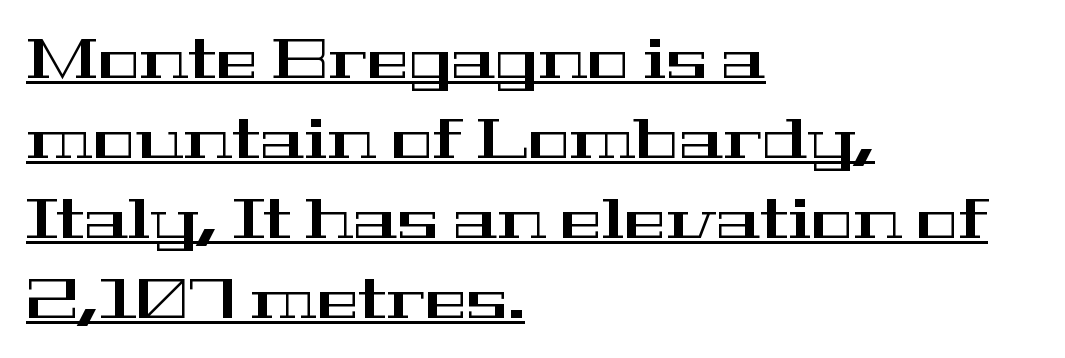
Every character sits straight up, as roman type does. Every word sits above its own underline. I'd call this a serif setting — the letters wear small feet. Spacing between characters is what you'd get straight out of the box. A classic flush-left, rag-right setting is used for this passage.
